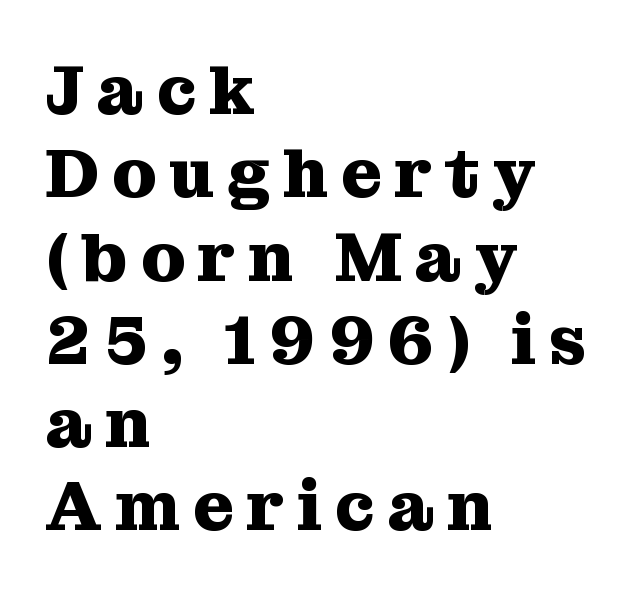
{"serif": "yes", "italic": "no", "bold": "yes", "weight": "heavy", "width": "normal", "stroke_contrast": "medium", "x_height": "medium", "monospaced": "no", "underline": "no", "align": "left", "line_spacing_ratio": 1.19, "glyph_px": 70}
